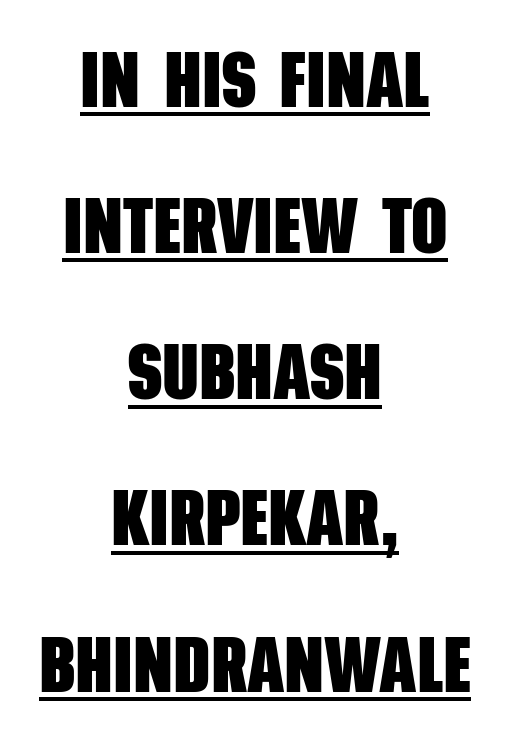
The image shows 79 px heavy, condensed sans-serif type; set centered, line spacing 1.85x, normal letter spacing, underlined; low stroke contrast and a large x-height.
